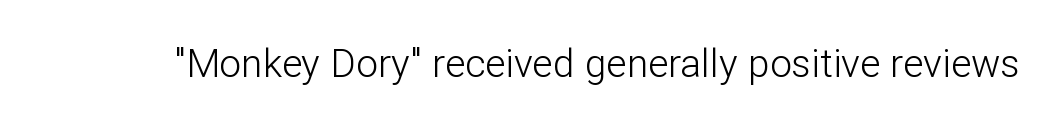
The image shows 39 px light sans-serif type, upright; set normal letter spacing, not underlined; low stroke contrast and a medium x-height.
